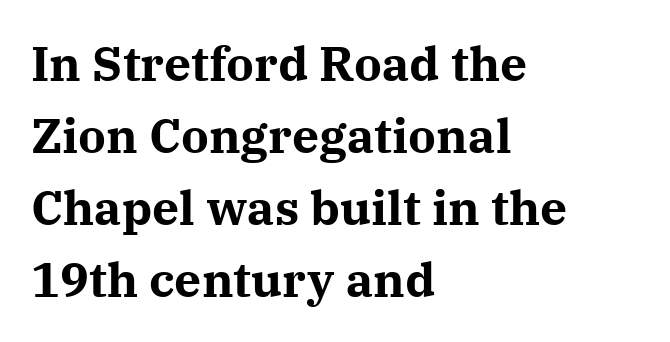
The image shows 48 px bold serif type, upright; set left-aligned, normal line spacing (1.5x), normal letter spacing, not underlined; medium stroke contrast and a medium x-height.
